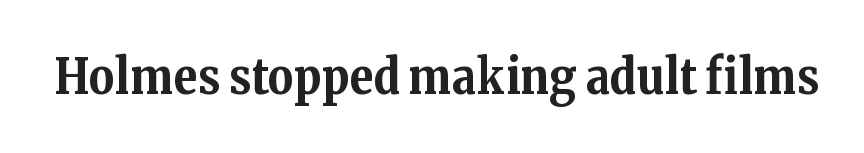
Q: Is the text bold? A: Yes.
Q: Is the text italic (slanted)? A: No, it is upright.
Q: Is the typeface a serif or a sans-serif typeface? A: Serif.
Q: Is the text underlined? A: No.
Q: Is the spacing between letters normal or unusually wide? A: Normal.
Q: Width (condensed, normal, or wide)? A: Normal.
Q: Stroke contrast? A: Medium.
Q: x-height? A: Medium.
Q: Monospaced? A: No.
